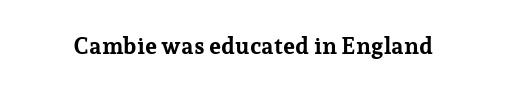
{"italic": "no", "bold": "yes", "underline": "no", "letter_spacing": "normal", "letter_spacing_em": 0.0, "glyph_px": 23}
